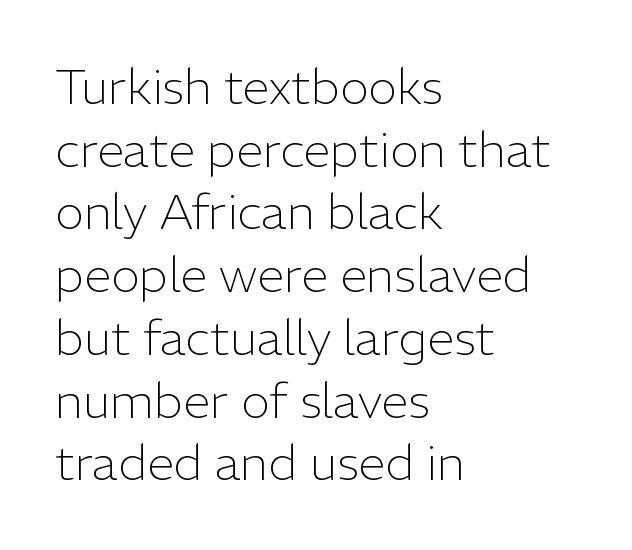
{"serif": "no", "italic": "no", "bold": "no", "weight": "light", "width": "normal", "stroke_contrast": "low", "x_height": "medium", "monospaced": "no", "underline": "no", "align": "left", "line_spacing": "normal", "line_spacing_ratio": 1.28, "letter_spacing": "normal", "letter_spacing_em": 0.0, "glyph_px": 49}
